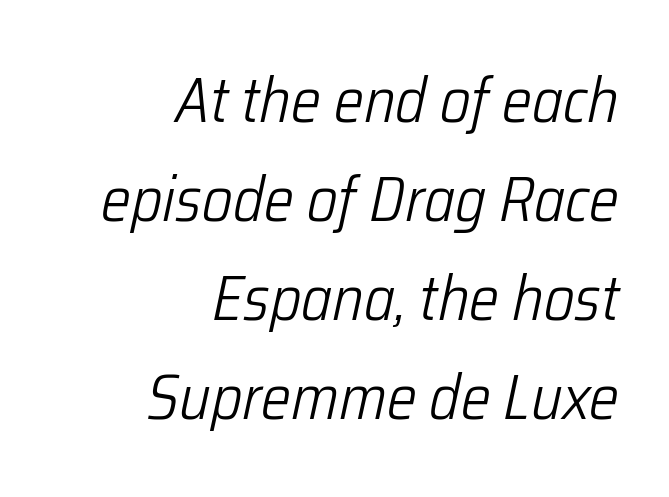
Q: Is the text bold? A: No.
Q: Is the text italic (slanted)? A: Yes, it leans right by about 12 degrees.
Q: Is the text underlined? A: No.
Q: How is the paragraph aligned? A: Right-aligned.
Q: Is the spacing between letters normal or unusually wide? A: Normal.
Q: Is the spacing between lines tight, normal or loose? A: Normal.
Q: Width (condensed, normal, or wide)? A: Condensed.
Q: Stroke contrast? A: Low.
Q: x-height? A: Medium.
Q: Monospaced? A: No.
